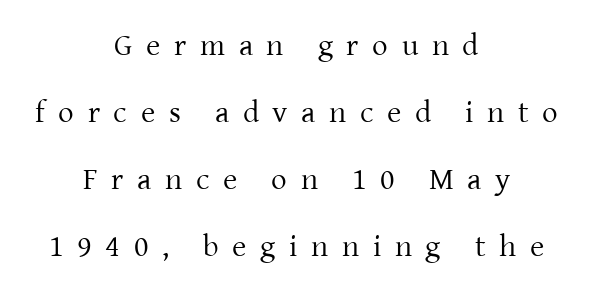
Q: Is the text bold? A: No.
Q: Is the text italic (slanted)? A: No, it is upright.
Q: Is the typeface a serif or a sans-serif typeface? A: Serif.
Q: Is the text underlined? A: No.
Q: How is the paragraph aligned? A: Centered.
Q: Is the spacing between letters normal or unusually wide? A: Unusually wide.
Q: Is the spacing between lines tight, normal or loose? A: Loose.
Q: Width (condensed, normal, or wide)? A: Normal.
Q: Stroke contrast? A: Low.
Q: x-height? A: Medium.
Q: Monospaced? A: No.
